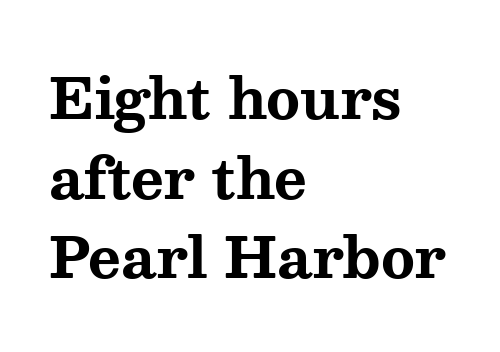
Q: Is the text bold? A: Yes.
Q: Is the text italic (slanted)? A: No, it is upright.
Q: Is the typeface a serif or a sans-serif typeface? A: Serif.
Q: Is the text underlined? A: No.
Q: How is the paragraph aligned? A: Left-aligned.
Q: Is the spacing between letters normal or unusually wide? A: Normal.
Q: Is the spacing between lines tight, normal or loose? A: Normal.
Q: Width (condensed, normal, or wide)? A: Wide.
Q: Stroke contrast? A: Medium.
Q: x-height? A: Medium.
Q: Monospaced? A: No.
